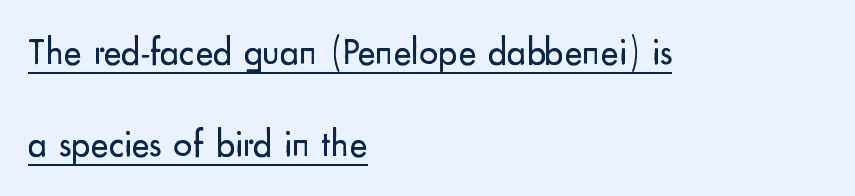
Q: Is the text bold? A: No.
Q: Is the text italic (slanted)? A: No, it is upright.
Q: Is the typeface a serif or a sans-serif typeface? A: Sans-serif.
Q: Is the text underlined? A: Yes.
Q: How is the paragraph aligned? A: Left-aligned.
Q: Is the spacing between letters normal or unusually wide? A: Normal.
Q: Is the spacing between lines tight, normal or loose? A: Loose.
Q: Width (condensed, normal, or wide)? A: Normal.
Q: Stroke contrast? A: Low.
Q: x-height? A: Small.
Q: Monospaced? A: No.
